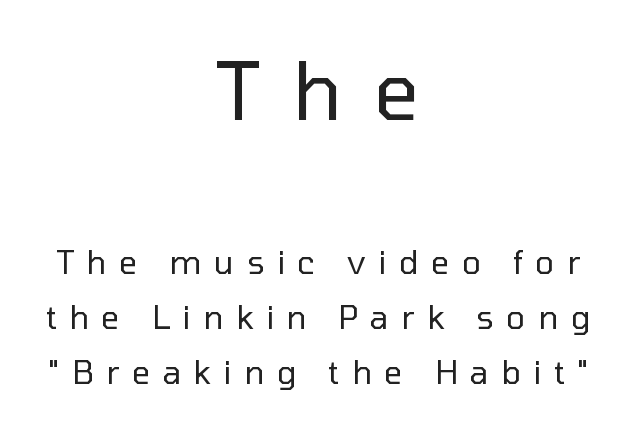
{"serif": "no", "italic": "no", "bold": "no", "weight": "regular", "width": "normal", "stroke_contrast": "low", "x_height": "medium", "monospaced": "no", "underline": "no", "align": "center", "line_spacing_ratio": 1.72, "letter_spacing": "wide", "letter_spacing_em": 0.39, "larger_block": "first", "size_ratio": 2.5, "glyph_px": 80}
